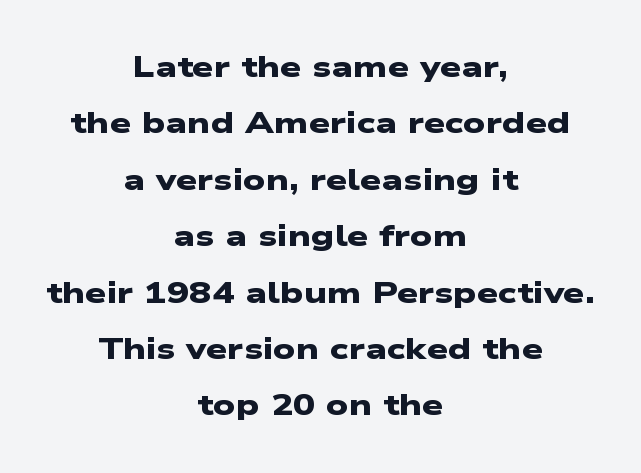
The image shows 30 px heavy, wide sans-serif type; set centered, line spacing 1.88x, normal letter spacing, not underlined; low stroke contrast and a medium x-height.
